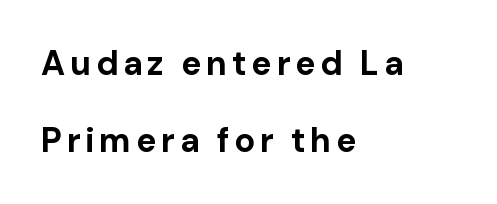
Line starts are locked; line ends wander. Characters remain perfectly vertical along every line. This sample trades compactness for vertical openness between lines. Weight check: bold — yes, fully. Spacing verdict: proportional, widths tailored to each character.
